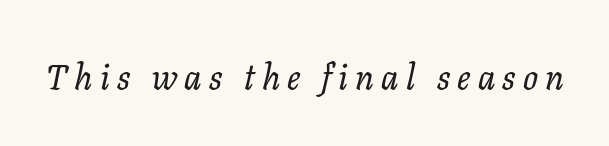
{"serif": "yes", "italic": "yes", "lean": "right", "slant_degrees": 11, "width": "normal", "stroke_contrast": "low", "x_height": "medium", "monospaced": "no", "underline": "no", "letter_spacing": "wide", "letter_spacing_em": 0.21, "glyph_px": 35}
